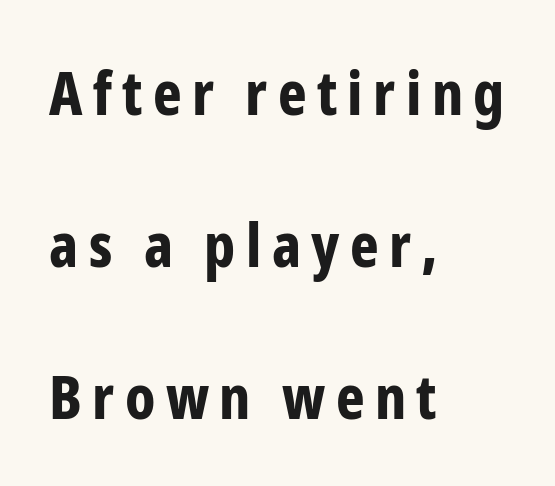
{"serif": "no", "italic": "no", "bold": "yes", "weight": "bold", "width": "condensed", "stroke_contrast": "low", "x_height": "medium", "monospaced": "no", "underline": "no", "align": "left", "line_spacing": "loose", "line_spacing_ratio": 2.49, "glyph_px": 61}
